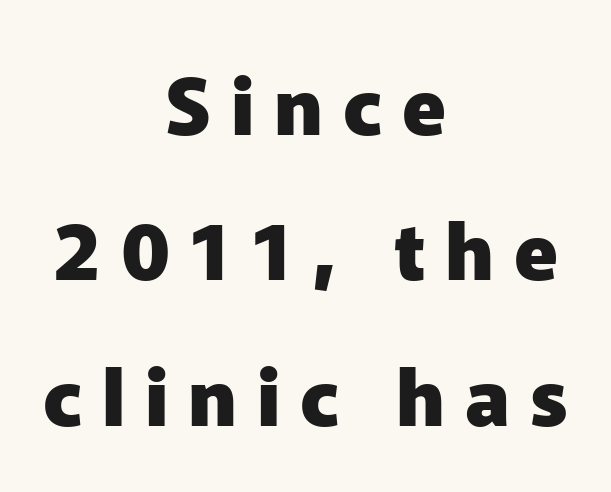
Q: Is the text bold? A: Yes.
Q: Is the text italic (slanted)? A: No, it is upright.
Q: Is the typeface a serif or a sans-serif typeface? A: Sans-serif.
Q: Is the text underlined? A: No.
Q: How is the paragraph aligned? A: Centered.
Q: Is the spacing between letters normal or unusually wide? A: Unusually wide.
Q: Width (condensed, normal, or wide)? A: Normal.
Q: Stroke contrast? A: Low.
Q: x-height? A: Medium.
Q: Monospaced? A: No.
